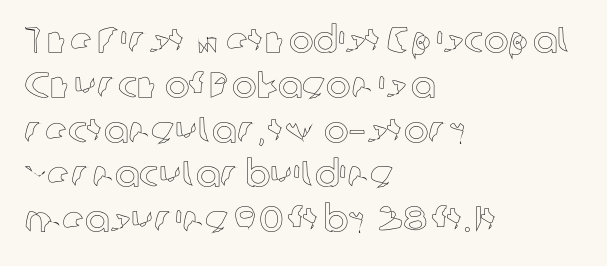
The font's upright variant was chosen for this text. The baseline area is clear. In terms of letterspacing, this is plain default setting. Do the characters align in a grid? No, the font is proportional. The compositor pushed each line to the left boundary.
